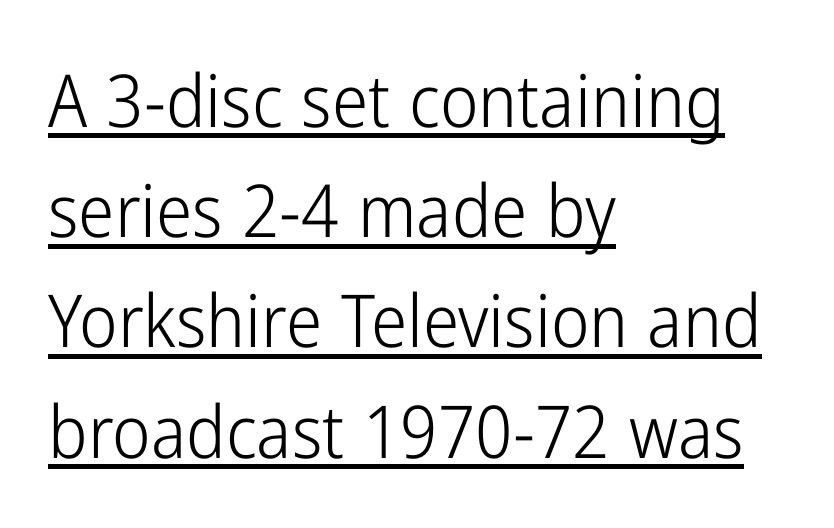
Q: Is the text bold? A: No.
Q: Is the text italic (slanted)? A: No, it is upright.
Q: Is the typeface a serif or a sans-serif typeface? A: Sans-serif.
Q: Is the text underlined? A: Yes.
Q: How is the paragraph aligned? A: Left-aligned.
Q: Is the spacing between letters normal or unusually wide? A: Normal.
Q: Is the spacing between lines tight, normal or loose? A: Normal.
Q: Width (condensed, normal, or wide)? A: Condensed.
Q: Stroke contrast? A: Low.
Q: x-height? A: Medium.
Q: Monospaced? A: No.
